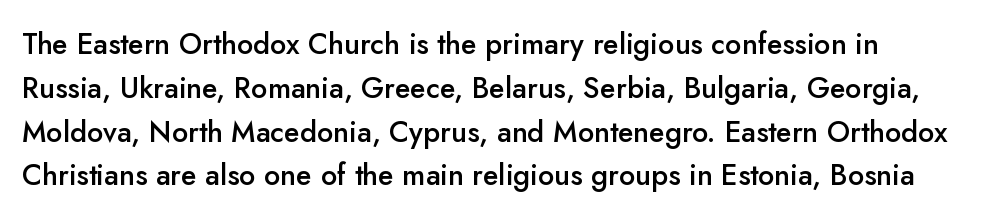
{"serif": "no", "italic": "no", "bold": "semi", "weight": "semibold", "width": "normal", "stroke_contrast": "low", "x_height": "small", "monospaced": "no", "underline": "no", "line_spacing": "normal", "line_spacing_ratio": 1.51, "letter_spacing": "normal", "letter_spacing_em": 0.0, "glyph_px": 29}
